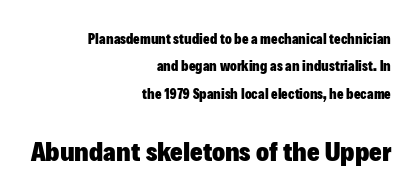
Q: Is the text bold? A: Yes.
Q: Is the text italic (slanted)? A: No, it is upright.
Q: Is the text underlined? A: No.
Q: How is the paragraph aligned? A: Right-aligned.
Q: Is the spacing between letters normal or unusually wide? A: Normal.
Q: Is the spacing between lines tight, normal or loose? A: Loose.
Q: Which block of text is set in a larger size, the first (top) or the second (bottom)? A: The second (bottom) one.
